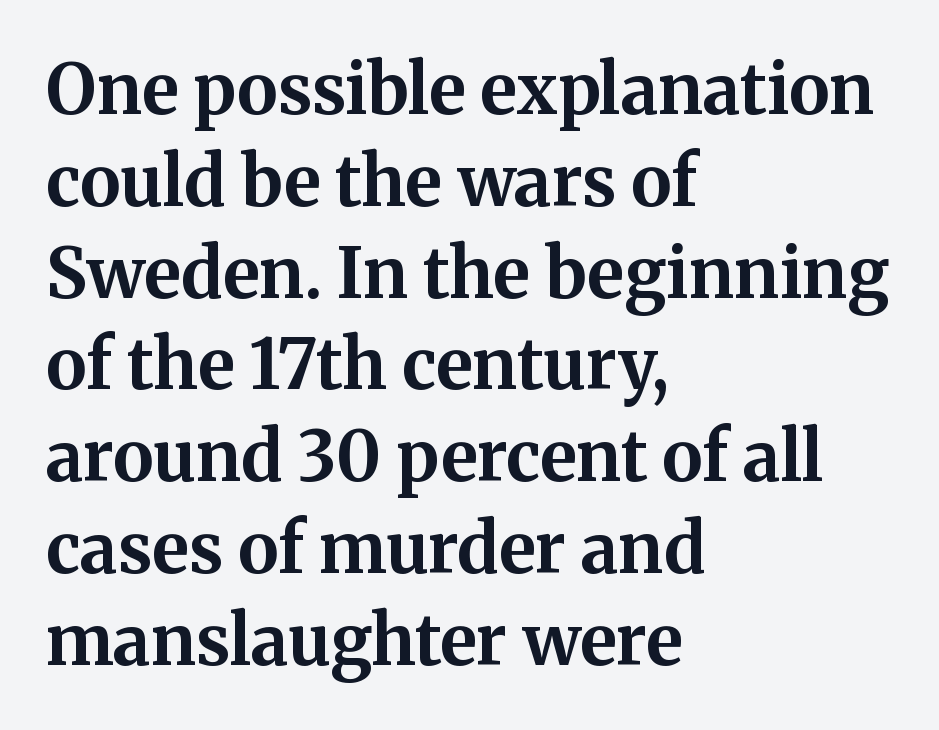
{"serif": "yes", "italic": "no", "bold": "yes", "weight": "bold", "width": "normal", "stroke_contrast": "medium", "x_height": "medium", "monospaced": "no", "underline": "no", "align": "left", "line_spacing": "normal", "line_spacing_ratio": 1.33, "letter_spacing": "normal", "letter_spacing_em": 0.0, "glyph_px": 69}
